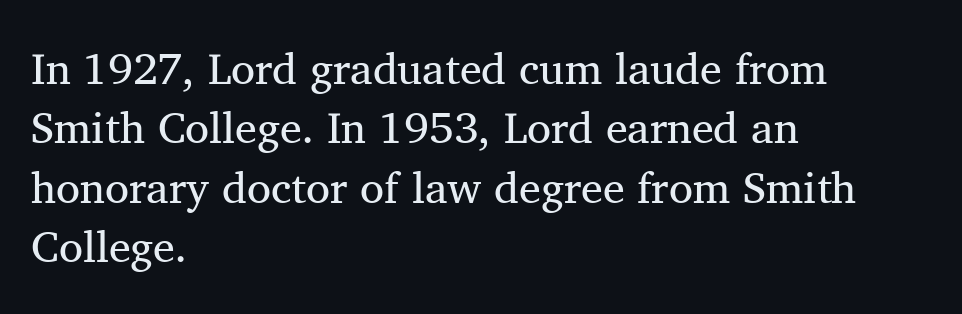
Q: Is the text bold? A: No.
Q: Is the text italic (slanted)? A: No, it is upright.
Q: Is the typeface a serif or a sans-serif typeface? A: Serif.
Q: Is the text underlined? A: No.
Q: How is the paragraph aligned? A: Left-aligned.
Q: Is the spacing between letters normal or unusually wide? A: Normal.
Q: Is the spacing between lines tight, normal or loose? A: Normal.
Q: Width (condensed, normal, or wide)? A: Normal.
Q: Stroke contrast? A: Medium.
Q: x-height? A: Medium.
Q: Monospaced? A: No.
